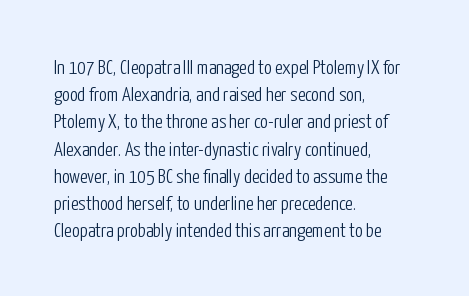
The image shows 20 px text type, upright; set left-aligned, normal line spacing (1.36x), normal letter spacing, not underlined.
